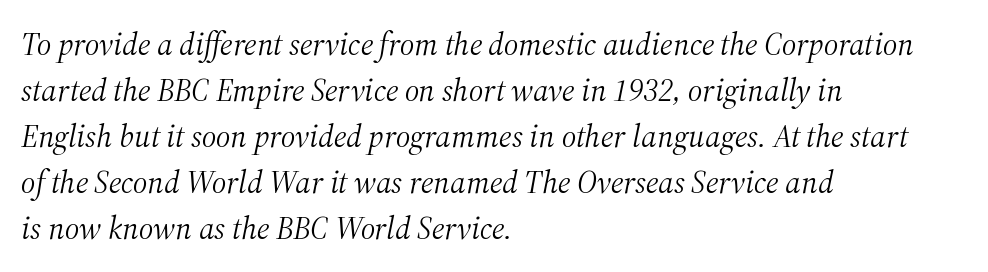
Q: Is the text bold? A: No.
Q: Is the text italic (slanted)? A: Yes, it leans right by about 12 degrees.
Q: Is the typeface a serif or a sans-serif typeface? A: Serif.
Q: Is the text underlined? A: No.
Q: How is the paragraph aligned? A: Left-aligned.
Q: Is the spacing between letters normal or unusually wide? A: Normal.
Q: Is the spacing between lines tight, normal or loose? A: Normal.
Q: Width (condensed, normal, or wide)? A: Normal.
Q: Stroke contrast? A: Medium.
Q: x-height? A: Medium.
Q: Monospaced? A: No.
